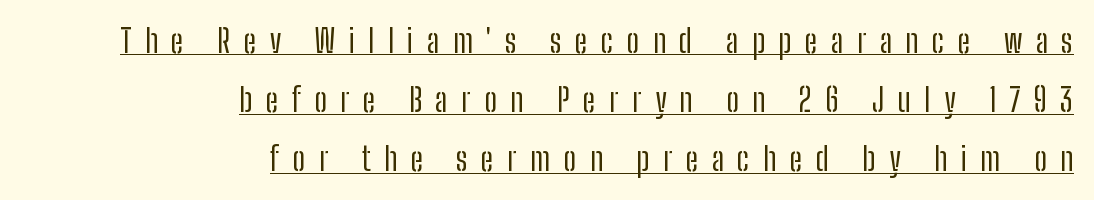
Q: Is the text bold? A: No.
Q: Is the text italic (slanted)? A: No, it is upright.
Q: Is the typeface a serif or a sans-serif typeface? A: Sans-serif.
Q: Is the text underlined? A: Yes.
Q: How is the paragraph aligned? A: Right-aligned.
Q: Is the spacing between letters normal or unusually wide? A: Unusually wide.
Q: Width (condensed, normal, or wide)? A: Condensed.
Q: Stroke contrast? A: Low.
Q: x-height? A: Medium.
Q: Monospaced? A: No.
